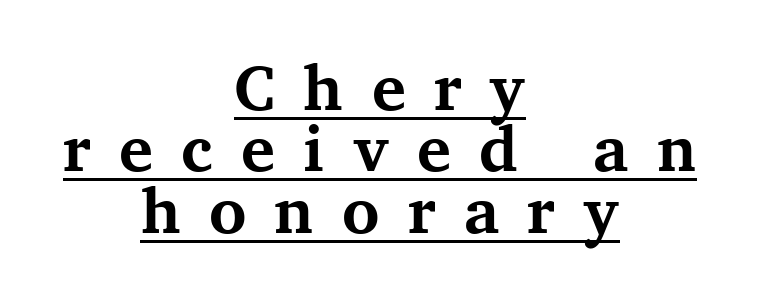
Q: Is the text bold? A: Yes.
Q: Is the text italic (slanted)? A: No, it is upright.
Q: Is the typeface a serif or a sans-serif typeface? A: Serif.
Q: Is the text underlined? A: Yes.
Q: How is the paragraph aligned? A: Centered.
Q: Is the spacing between letters normal or unusually wide? A: Unusually wide.
Q: Is the spacing between lines tight, normal or loose? A: Tight.
Q: Width (condensed, normal, or wide)? A: Normal.
Q: Stroke contrast? A: Medium.
Q: x-height? A: Medium.
Q: Monospaced? A: No.
